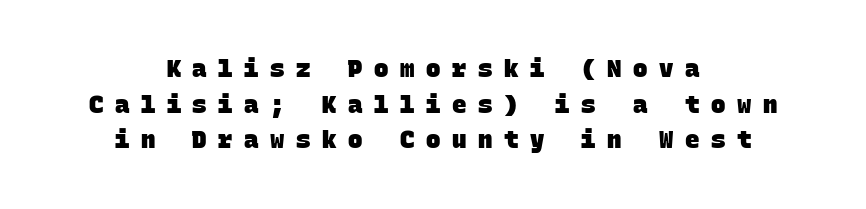
The image shows 24 px bold type; set centered, normal line spacing (1.48x), unusually wide letter spacing (+0.48 em), not underlined.
